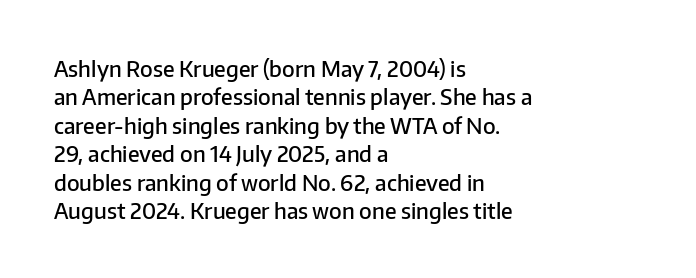
Q: Is the text bold? A: Semi-bold.
Q: Is the text italic (slanted)? A: No, it is upright.
Q: Is the text underlined? A: No.
Q: How is the paragraph aligned? A: Left-aligned.
Q: Is the spacing between letters normal or unusually wide? A: Normal.
Q: Is the spacing between lines tight, normal or loose? A: Normal.
